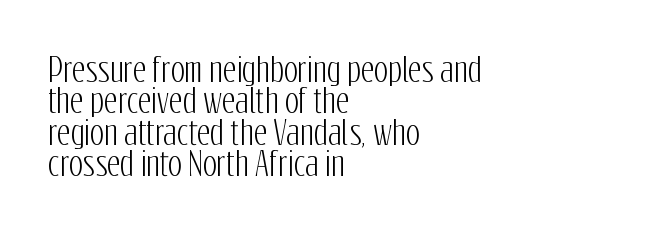
The image shows 33 px condensed sans-serif type, upright; set left-aligned, tight line spacing (0.95x), normal letter spacing, not underlined; low stroke contrast and a medium x-height.
